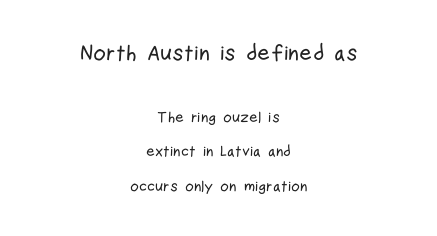
{"italic": "no", "underline": "no", "align": "center", "line_spacing": "loose", "line_spacing_ratio": 2.29, "letter_spacing": "normal", "letter_spacing_em": 0.0, "larger_block": "first", "size_ratio": 1.47, "glyph_px": 22}
